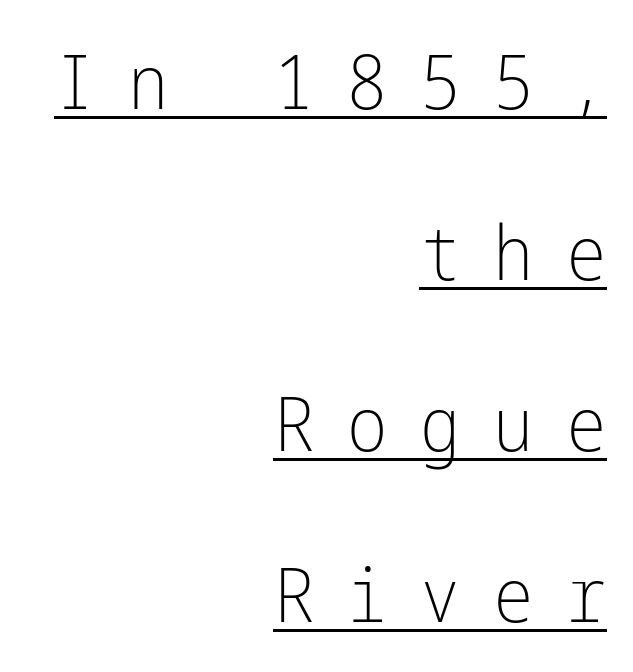
Q: Is the text bold? A: No.
Q: Is the text italic (slanted)? A: No, it is upright.
Q: Is the typeface a serif or a sans-serif typeface? A: Sans-serif.
Q: Is the text underlined? A: Yes.
Q: How is the paragraph aligned? A: Right-aligned.
Q: Is the spacing between letters normal or unusually wide? A: Unusually wide.
Q: Is the spacing between lines tight, normal or loose? A: Loose.
Q: Width (condensed, normal, or wide)? A: Condensed.
Q: Stroke contrast? A: Low.
Q: x-height? A: Medium.
